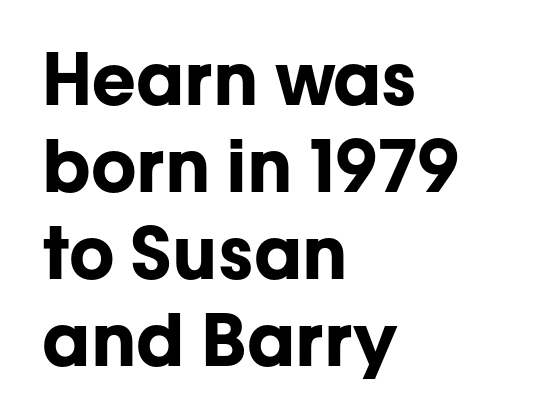
Q: Is the text bold? A: Yes.
Q: Is the text italic (slanted)? A: No, it is upright.
Q: Is the typeface a serif or a sans-serif typeface? A: Sans-serif.
Q: Is the text underlined? A: No.
Q: How is the paragraph aligned? A: Left-aligned.
Q: Is the spacing between letters normal or unusually wide? A: Normal.
Q: Width (condensed, normal, or wide)? A: Normal.
Q: Stroke contrast? A: Low.
Q: x-height? A: Medium.
Q: Monospaced? A: No.
